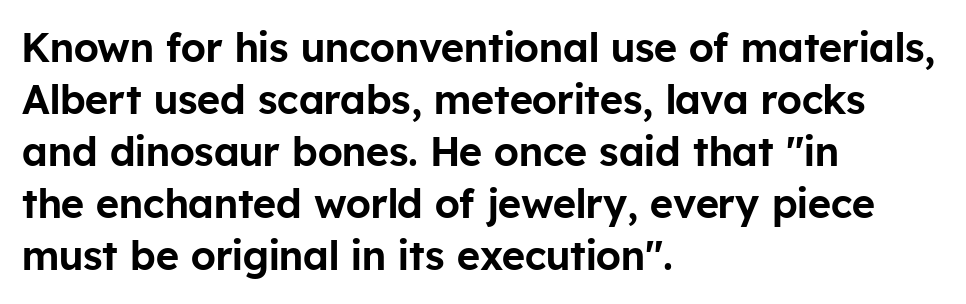
{"serif": "no", "italic": "no", "width": "normal", "stroke_contrast": "low", "x_height": "medium", "monospaced": "no", "underline": "no", "align": "left", "line_spacing": "normal", "line_spacing_ratio": 1.3, "letter_spacing": "normal", "letter_spacing_em": 0.0, "glyph_px": 40}
